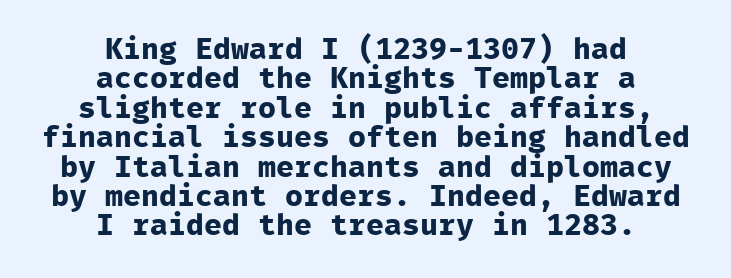
Weight: bold. Both edges are ragged and mirror each other, which tells us the setting is centered. Underline: absent. Each new line begins almost immediately beneath the previous one. Tracking value appears to be zero — textbook default spacing.
